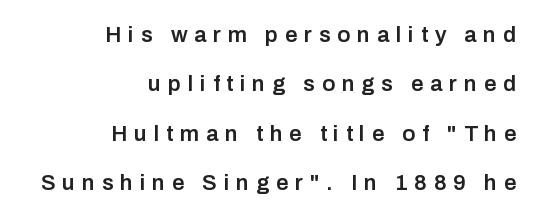
The image shows 22 px text type, upright; set right-aligned, loose line spacing (2.24x), unusually wide letter spacing (+0.31 em), not underlined.
